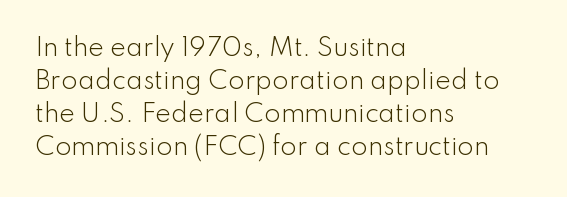
Q: Is the text bold? A: No.
Q: Is the text italic (slanted)? A: No, it is upright.
Q: Is the text underlined? A: No.
Q: How is the paragraph aligned? A: Left-aligned.
Q: Is the spacing between letters normal or unusually wide? A: Normal.
Q: Is the spacing between lines tight, normal or loose? A: Normal.
